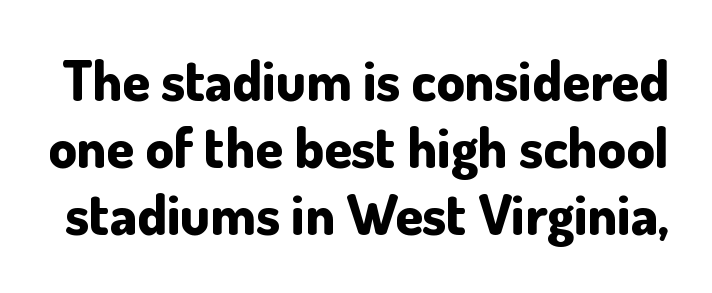
Q: Is the text bold? A: Yes.
Q: Is the text italic (slanted)? A: No, it is upright.
Q: Is the typeface a serif or a sans-serif typeface? A: Sans-serif.
Q: Is the text underlined? A: No.
Q: Is the spacing between letters normal or unusually wide? A: Normal.
Q: Width (condensed, normal, or wide)? A: Normal.
Q: Stroke contrast? A: Low.
Q: x-height? A: Small.
Q: Monospaced? A: No.
